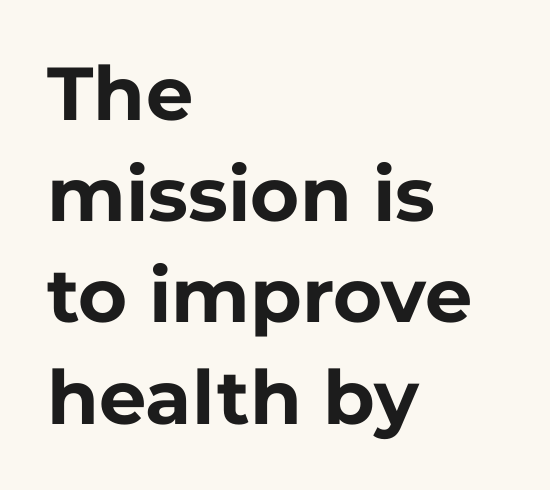
{"serif": "no", "italic": "no", "bold": "yes", "weight": "bold", "width": "normal", "stroke_contrast": "low", "x_height": "medium", "monospaced": "no", "underline": "no", "align": "left", "line_spacing": "normal", "line_spacing_ratio": 1.35, "letter_spacing": "normal", "letter_spacing_em": 0.0, "glyph_px": 75}
